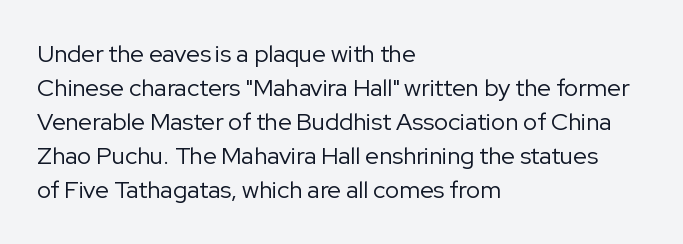
{"italic": "no", "bold": "no", "underline": "no", "align": "left", "line_spacing": "normal", "line_spacing_ratio": 1.42, "letter_spacing": "normal", "letter_spacing_em": 0.0, "glyph_px": 24}
